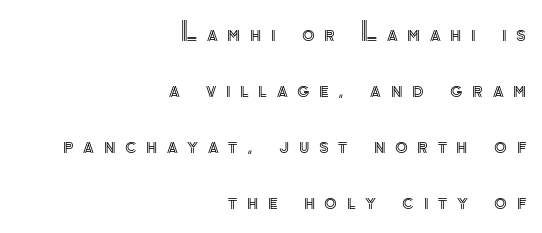
The image shows 26 px text type, upright; set right-aligned, loose line spacing (2.16x), unusually wide letter spacing (+0.37 em), not underlined.
